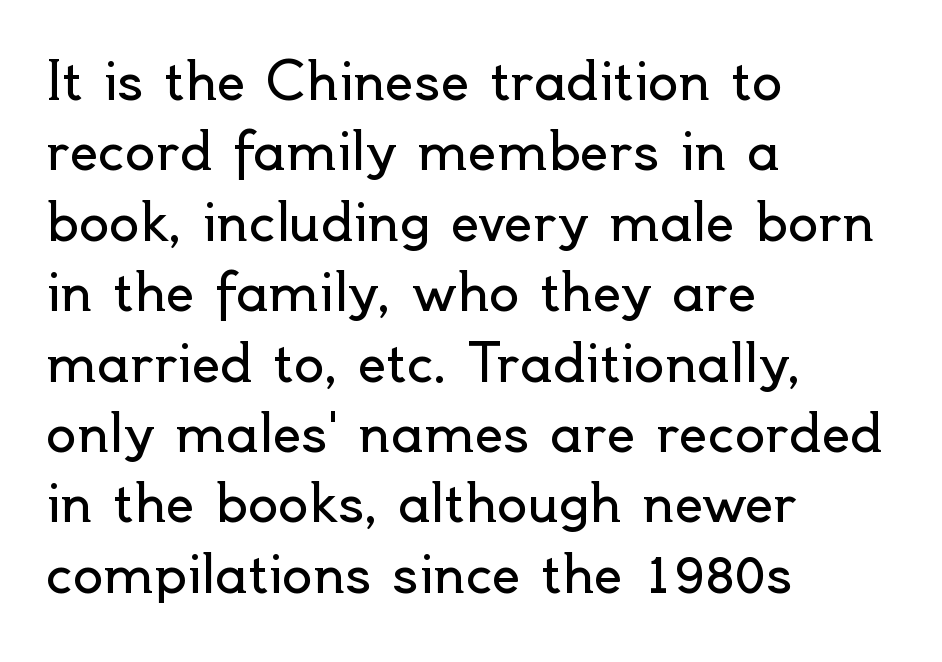
Q: Is the text bold? A: No.
Q: Is the text italic (slanted)? A: No, it is upright.
Q: Is the typeface a serif or a sans-serif typeface? A: Sans-serif.
Q: Is the text underlined? A: No.
Q: How is the paragraph aligned? A: Left-aligned.
Q: Is the spacing between letters normal or unusually wide? A: Normal.
Q: Is the spacing between lines tight, normal or loose? A: Normal.
Q: Width (condensed, normal, or wide)? A: Normal.
Q: x-height? A: Small.
Q: Monospaced? A: No.
